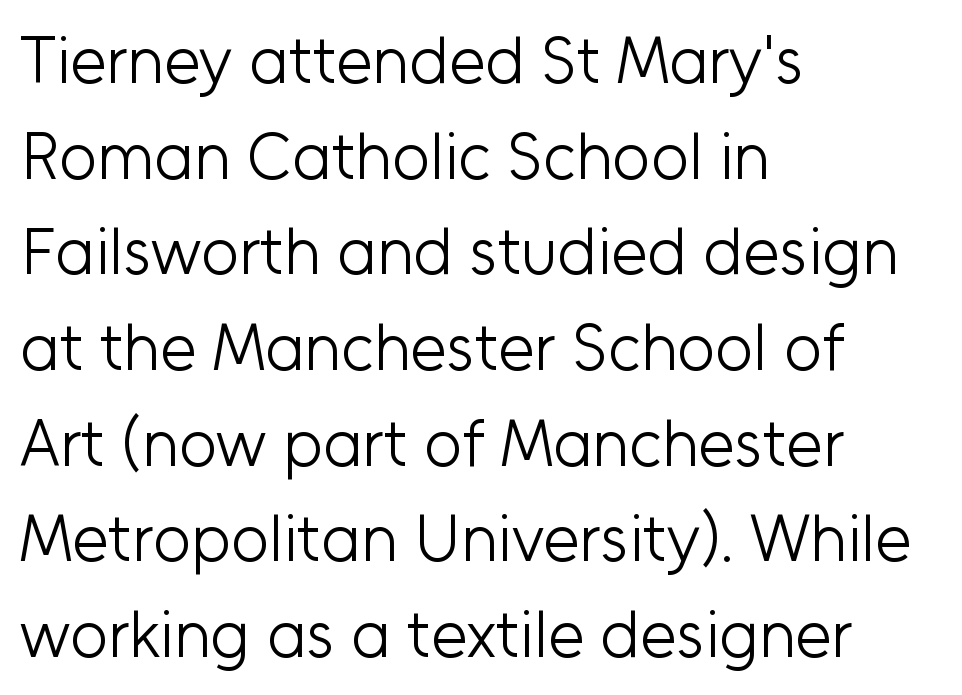
Is there much room between lines? A standard amount, neither cramped nor airy. No italicization has been applied; the sample stays upright. Note the varied advance widths — an 'i' is clearly narrower than an 'm'. Weight class: somewhere from thin through regular. The passage shown is not underscored anywhere. Letterform terminals end flat and unadorned throughout the passage.
